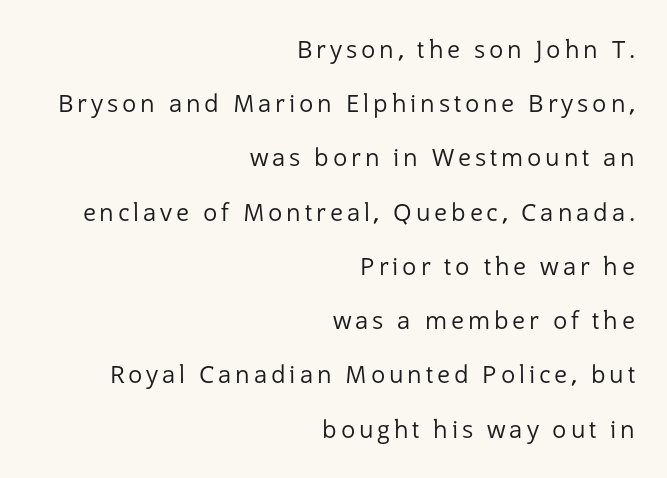
{"italic": "no", "bold": "no", "underline": "no", "align": "right", "line_spacing": "loose", "line_spacing_ratio": 2.26, "glyph_px": 24}
